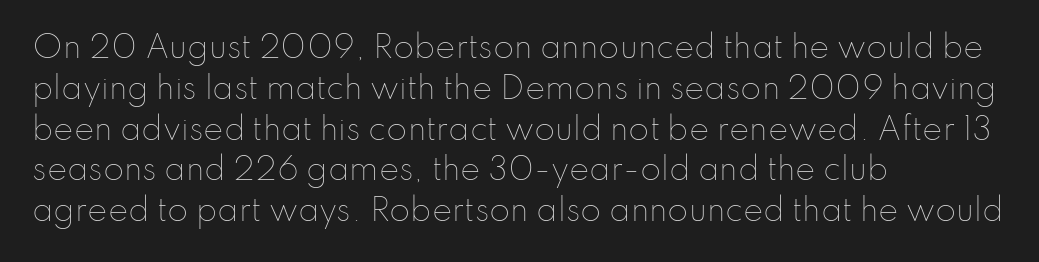
Every stem runs plumb, perpendicular to the baseline. The letterforms sit at book weight or below. These lines are set flush left with a ragged right edge. These lines are rendered in a variable-pitch font. This rendering leaves character spacing at its baseline value.
